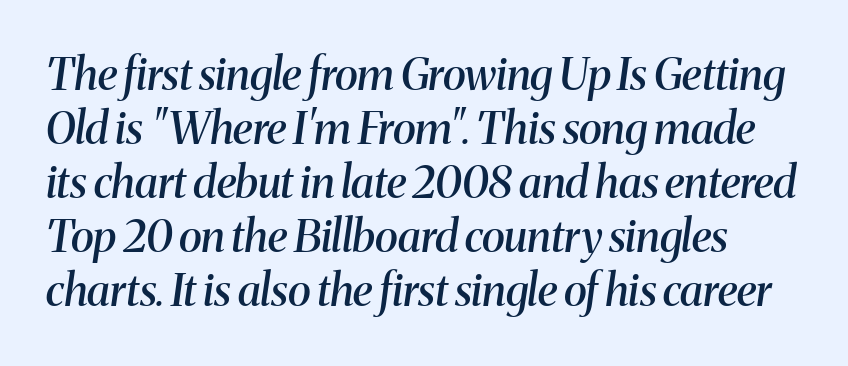
The image shows 44 px semibold serif type, italic (leaning right); set line spacing 1.23x, normal letter spacing, not underlined; medium stroke contrast and a medium x-height.
